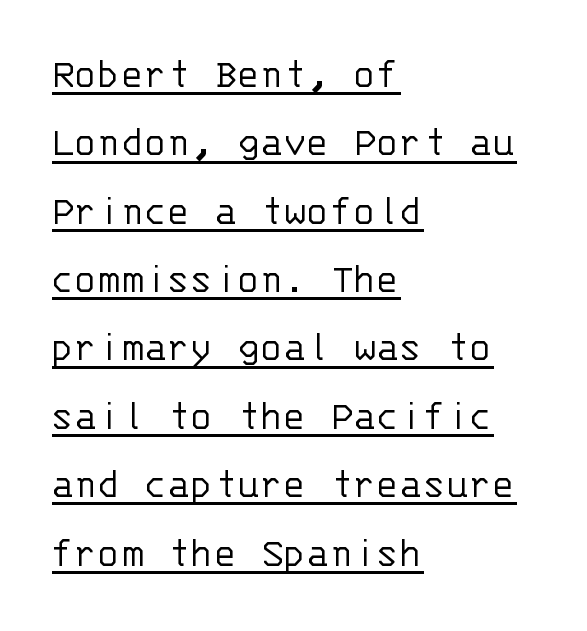
Q: Is the text bold? A: No.
Q: Is the text italic (slanted)? A: No, it is upright.
Q: Is the typeface a serif or a sans-serif typeface? A: Sans-serif.
Q: Is the text underlined? A: Yes.
Q: How is the paragraph aligned? A: Left-aligned.
Q: Is the spacing between letters normal or unusually wide? A: Normal.
Q: Is the spacing between lines tight, normal or loose? A: Normal.
Q: Width (condensed, normal, or wide)? A: Normal.
Q: Stroke contrast? A: Low.
Q: x-height? A: Large.
Q: Monospaced? A: Yes.
